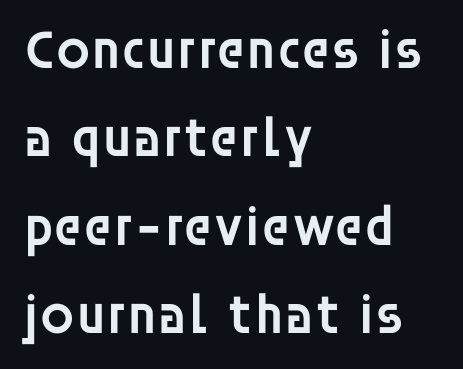
Q: Is the text bold? A: Semi-bold.
Q: Is the text italic (slanted)? A: No, it is upright.
Q: Is the typeface a serif or a sans-serif typeface? A: Sans-serif.
Q: Is the text underlined? A: No.
Q: How is the paragraph aligned? A: Left-aligned.
Q: Is the spacing between letters normal or unusually wide? A: Normal.
Q: Is the spacing between lines tight, normal or loose? A: Normal.
Q: Width (condensed, normal, or wide)? A: Normal.
Q: Stroke contrast? A: Low.
Q: x-height? A: Large.
Q: Monospaced? A: No.
